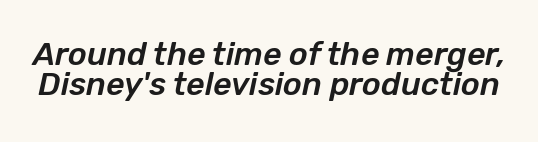
The image shows 32 px text type, italic (leaning right); set tight line spacing (0.95x), normal letter spacing, not underlined; low stroke contrast and a medium x-height.
